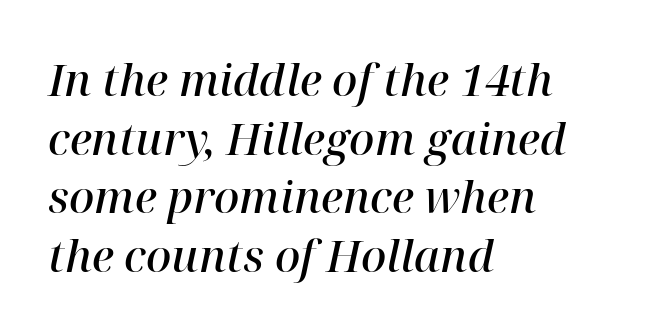
Q: Is the text bold? A: Semi-bold.
Q: Is the text italic (slanted)? A: Yes, it leans right by about 12 degrees.
Q: Is the typeface a serif or a sans-serif typeface? A: Serif.
Q: Is the text underlined? A: No.
Q: How is the paragraph aligned? A: Left-aligned.
Q: Is the spacing between letters normal or unusually wide? A: Normal.
Q: Is the spacing between lines tight, normal or loose? A: Normal.
Q: Width (condensed, normal, or wide)? A: Normal.
Q: Stroke contrast? A: High.
Q: x-height? A: Medium.
Q: Monospaced? A: No.
